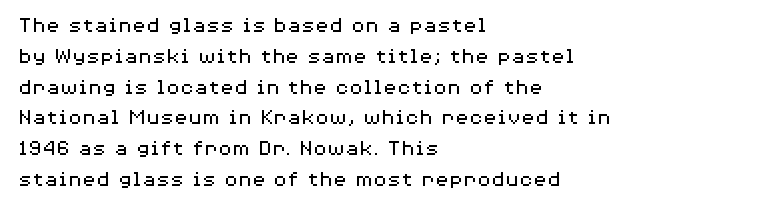
Q: Is the text bold? A: No.
Q: Is the text italic (slanted)? A: No, it is upright.
Q: Is the text underlined? A: No.
Q: How is the paragraph aligned? A: Left-aligned.
Q: Is the spacing between letters normal or unusually wide? A: Normal.
Q: Is the spacing between lines tight, normal or loose? A: Normal.
